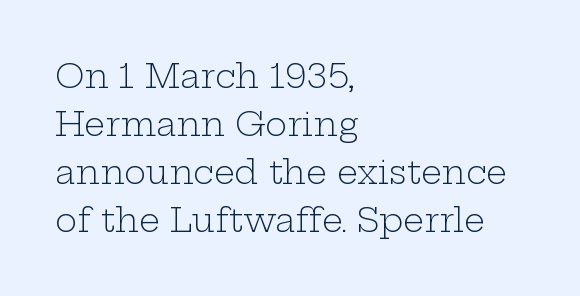
Words float on clear page, feet unadorned. The rendering uses natural spacing where letterforms have individual widths. The block of text has a typical density, with ordinary space between rows. Is there any slant? The stems are plumb.
